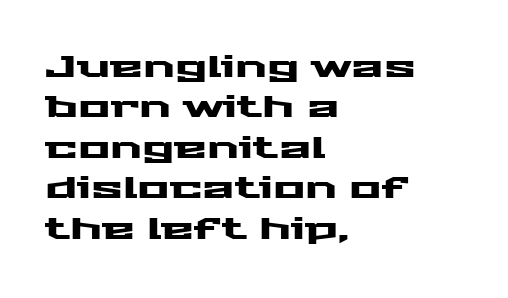
Q: Is the text italic (slanted)? A: No, it is upright.
Q: Is the typeface a serif or a sans-serif typeface? A: Sans-serif.
Q: Is the text underlined? A: No.
Q: How is the paragraph aligned? A: Left-aligned.
Q: Is the spacing between letters normal or unusually wide? A: Normal.
Q: Is the spacing between lines tight, normal or loose? A: Normal.
Q: Width (condensed, normal, or wide)? A: Wide.
Q: Stroke contrast? A: Medium.
Q: x-height? A: Medium.
Q: Monospaced? A: No.
